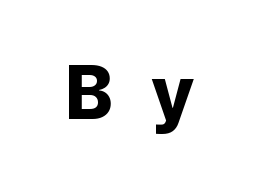
Q: Is the text bold? A: Yes.
Q: Is the text italic (slanted)? A: No, it is upright.
Q: Is the typeface a serif or a sans-serif typeface? A: Sans-serif.
Q: Is the text underlined? A: No.
Q: Is the spacing between letters normal or unusually wide? A: Unusually wide.
Q: Width (condensed, normal, or wide)? A: Normal.
Q: Stroke contrast? A: Low.
Q: x-height? A: Medium.
Q: Monospaced? A: No.
